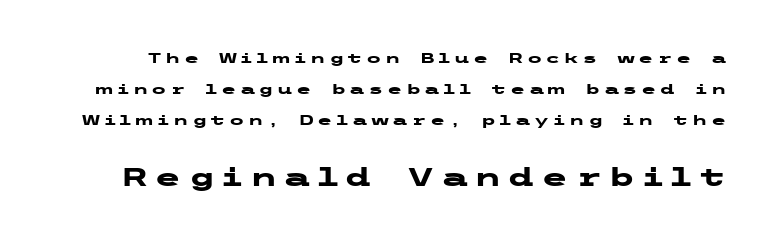
{"italic": "no", "bold": "yes", "underline": "no", "line_spacing": "loose", "line_spacing_ratio": 2.21, "letter_spacing": "wide", "letter_spacing_em": 0.24, "larger_block": "second", "size_ratio": 1.79, "glyph_px": 25}
